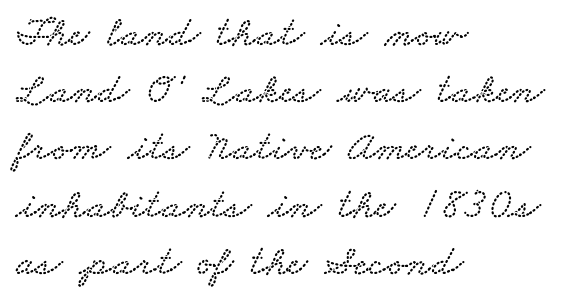
Q: Is the typeface a serif or a sans-serif typeface? A: Serif.
Q: Is the text underlined? A: No.
Q: How is the paragraph aligned? A: Left-aligned.
Q: Is the spacing between letters normal or unusually wide? A: Normal.
Q: Is the spacing between lines tight, normal or loose? A: Normal.
Q: Width (condensed, normal, or wide)? A: Wide.
Q: Stroke contrast? A: Low.
Q: x-height? A: Small.
Q: Monospaced? A: No.
